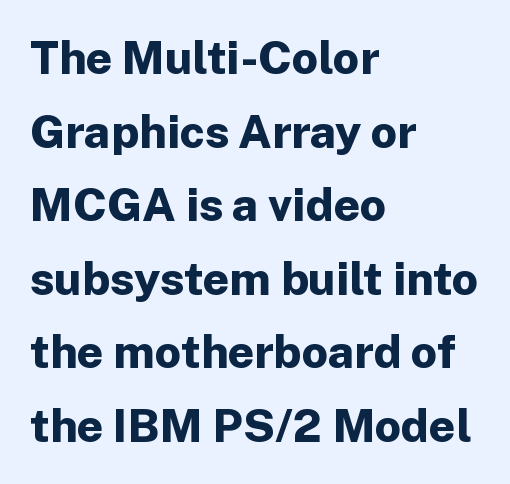
Q: Is the text bold? A: Yes.
Q: Is the text italic (slanted)? A: No, it is upright.
Q: Is the typeface a serif or a sans-serif typeface? A: Sans-serif.
Q: Is the text underlined? A: No.
Q: How is the paragraph aligned? A: Left-aligned.
Q: Is the spacing between letters normal or unusually wide? A: Normal.
Q: Is the spacing between lines tight, normal or loose? A: Normal.
Q: Width (condensed, normal, or wide)? A: Normal.
Q: Stroke contrast? A: Low.
Q: x-height? A: Medium.
Q: Monospaced? A: No.
